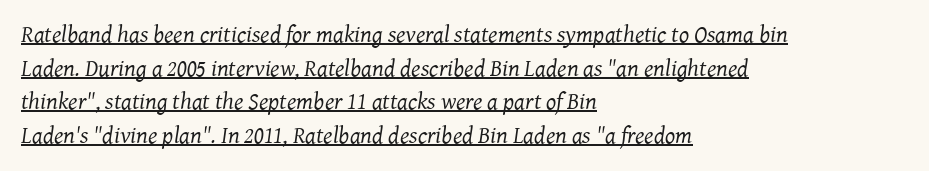
Q: Is the text bold? A: No.
Q: Is the text italic (slanted)? A: Yes, it leans right by about 7 degrees.
Q: Is the text underlined? A: Yes.
Q: How is the paragraph aligned? A: Left-aligned.
Q: Is the spacing between letters normal or unusually wide? A: Normal.
Q: Is the spacing between lines tight, normal or loose? A: Normal.
